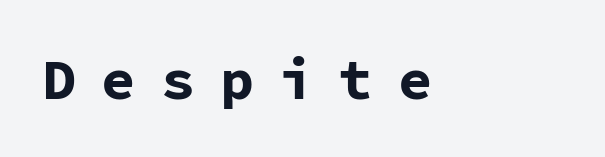
What weight is shown? A full bold with thick strokes. This rendering employs a face without finishing strokes, i.e., a sans-serif. Looks like terminal output: every glyph gets an equal slot. Short and long lines alike share a common starting point at left.
